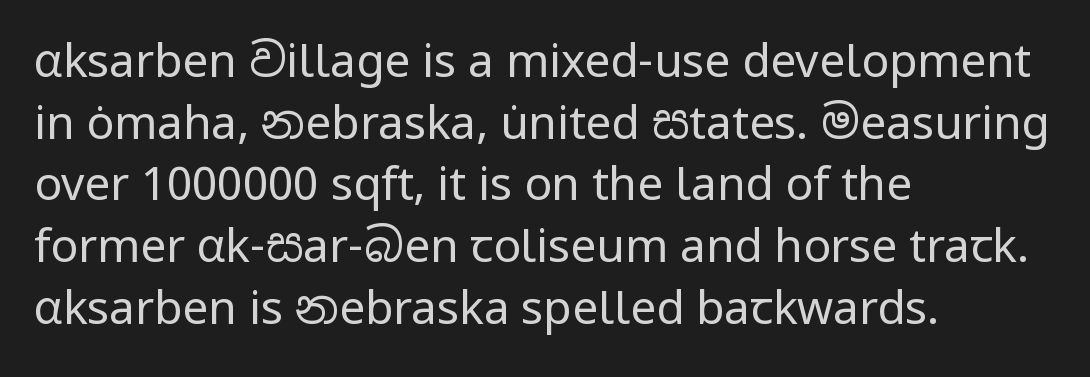
Q: Is the text bold? A: No.
Q: Is the text italic (slanted)? A: No, it is upright.
Q: Is the typeface a serif or a sans-serif typeface? A: Sans-serif.
Q: Is the text underlined? A: No.
Q: How is the paragraph aligned? A: Left-aligned.
Q: Is the spacing between letters normal or unusually wide? A: Normal.
Q: Is the spacing between lines tight, normal or loose? A: Normal.
Q: Width (condensed, normal, or wide)? A: Normal.
Q: Stroke contrast? A: Low.
Q: x-height? A: Medium.
Q: Monospaced? A: No.
